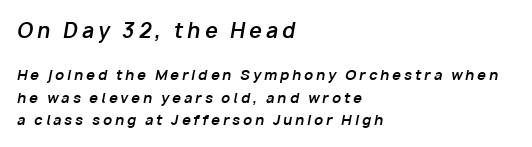
The letters are spread apart with noticeably loose tracking. Alignment: flush left. The rows are spaced the way most documents space them. The foot of each line stays bare and open. This sample uses an oblique cut, with every glyph tilted off the vertical.
